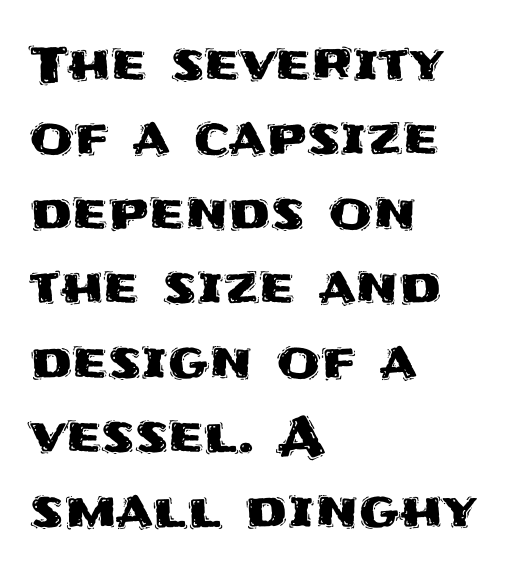
Q: Is the text italic (slanted)? A: No, it is upright.
Q: Is the typeface a serif or a sans-serif typeface? A: Sans-serif.
Q: Is the text underlined? A: No.
Q: How is the paragraph aligned? A: Left-aligned.
Q: Is the spacing between letters normal or unusually wide? A: Normal.
Q: Is the spacing between lines tight, normal or loose? A: Normal.
Q: Width (condensed, normal, or wide)? A: Normal.
Q: Stroke contrast? A: Medium.
Q: x-height? A: Large.
Q: Monospaced? A: No.
